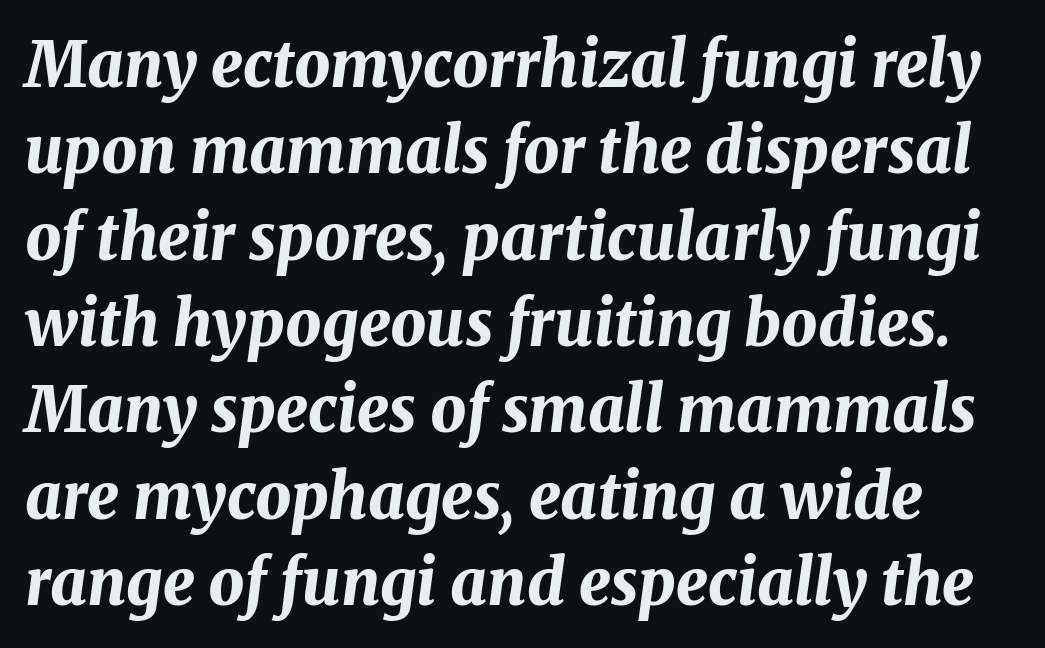
Typographic density is high because the face is bold. Line spacing here is normal. It's the slanting kind of type. Inter-character spacing is left at the font's built-in metrics.
